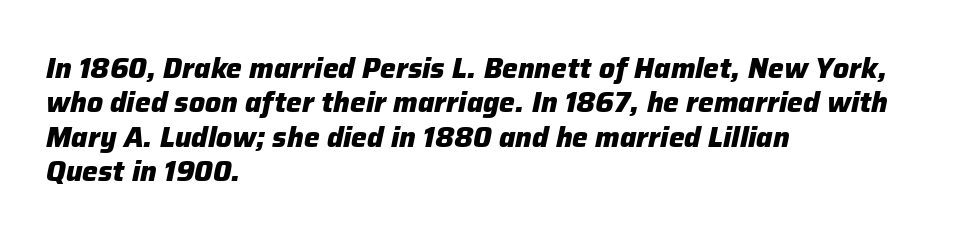
The image shows 28 px heavy type, italic (leaning right); set left-aligned, line spacing 1.23x, normal letter spacing, not underlined; low stroke contrast and a medium x-height.
